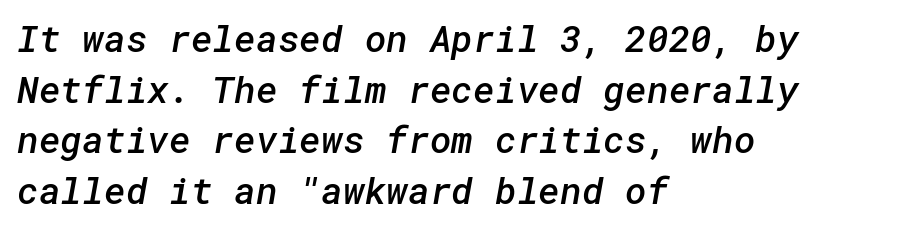
Q: Is the text bold? A: Semi-bold.
Q: Is the typeface a serif or a sans-serif typeface? A: Sans-serif.
Q: Is the text underlined? A: No.
Q: How is the paragraph aligned? A: Left-aligned.
Q: Is the spacing between letters normal or unusually wide? A: Normal.
Q: Is the spacing between lines tight, normal or loose? A: Normal.
Q: Width (condensed, normal, or wide)? A: Normal.
Q: Stroke contrast? A: Low.
Q: x-height? A: Medium.
